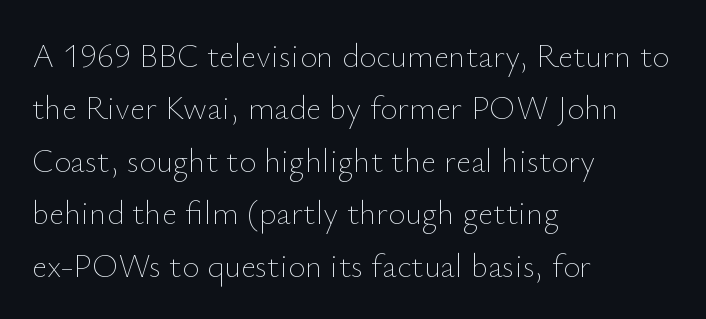
The line-height multiplier appears to be the usual default. When letters stand straight like this, we call the style roman or upright. The rendering keeps characters at their native spacing. Is this a fixed-width face? No — the glyphs have proportional, varying widths. Only glyphs here, with clear space below each row.
